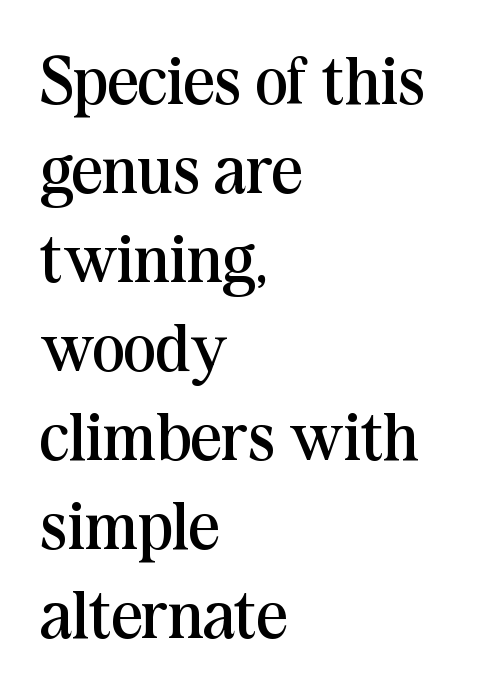
{"serif": "yes", "italic": "no", "bold": "no", "weight": "regular", "width": "normal", "stroke_contrast": "medium", "x_height": "medium", "monospaced": "no", "underline": "no", "align": "left", "line_spacing": "normal", "line_spacing_ratio": 1.31, "letter_spacing": "normal", "letter_spacing_em": 0.0, "glyph_px": 68}
